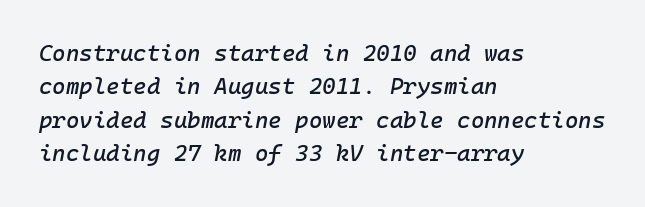
{"italic": "yes", "lean": "right", "slant_degrees": 10, "underline": "no", "align": "left", "line_spacing": "normal", "line_spacing_ratio": 1.45, "letter_spacing": "normal", "letter_spacing_em": 0.0, "glyph_px": 23}
